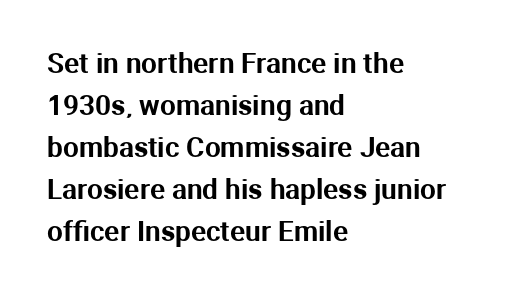
Q: Is the text italic (slanted)? A: No, it is upright.
Q: Is the typeface a serif or a sans-serif typeface? A: Sans-serif.
Q: Is the text underlined? A: No.
Q: How is the paragraph aligned? A: Left-aligned.
Q: Is the spacing between letters normal or unusually wide? A: Normal.
Q: Is the spacing between lines tight, normal or loose? A: Normal.
Q: Width (condensed, normal, or wide)? A: Normal.
Q: Stroke contrast? A: Medium.
Q: x-height? A: Medium.
Q: Monospaced? A: No.
